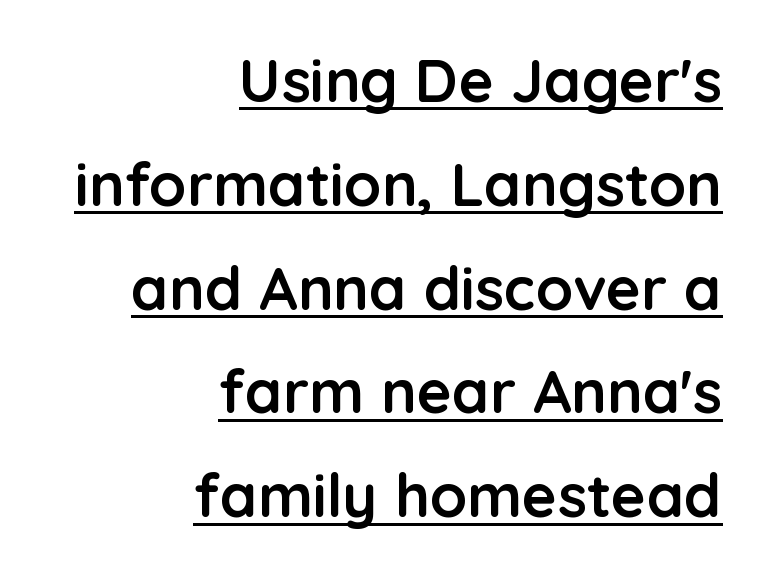
{"serif": "no", "italic": "no", "bold": "yes", "weight": "semibold", "width": "normal", "stroke_contrast": "low", "x_height": "medium", "monospaced": "no", "underline": "yes", "align": "right", "line_spacing_ratio": 1.73, "letter_spacing": "normal", "letter_spacing_em": 0.0, "glyph_px": 60}
